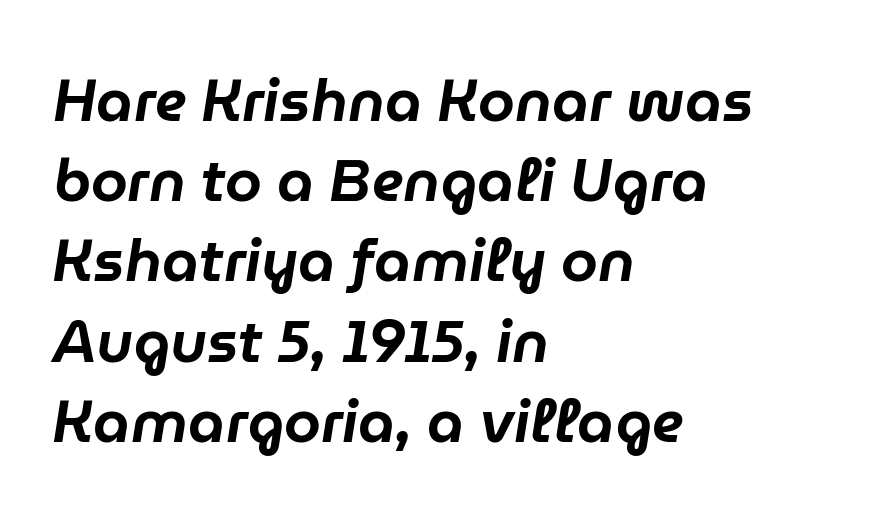
Q: Is the text italic (slanted)? A: Yes, it leans right by about 9 degrees.
Q: Is the text underlined? A: No.
Q: How is the paragraph aligned? A: Left-aligned.
Q: Is the spacing between letters normal or unusually wide? A: Normal.
Q: Is the spacing between lines tight, normal or loose? A: Normal.
Q: Width (condensed, normal, or wide)? A: Normal.
Q: Stroke contrast? A: Low.
Q: x-height? A: Medium.
Q: Monospaced? A: No.
